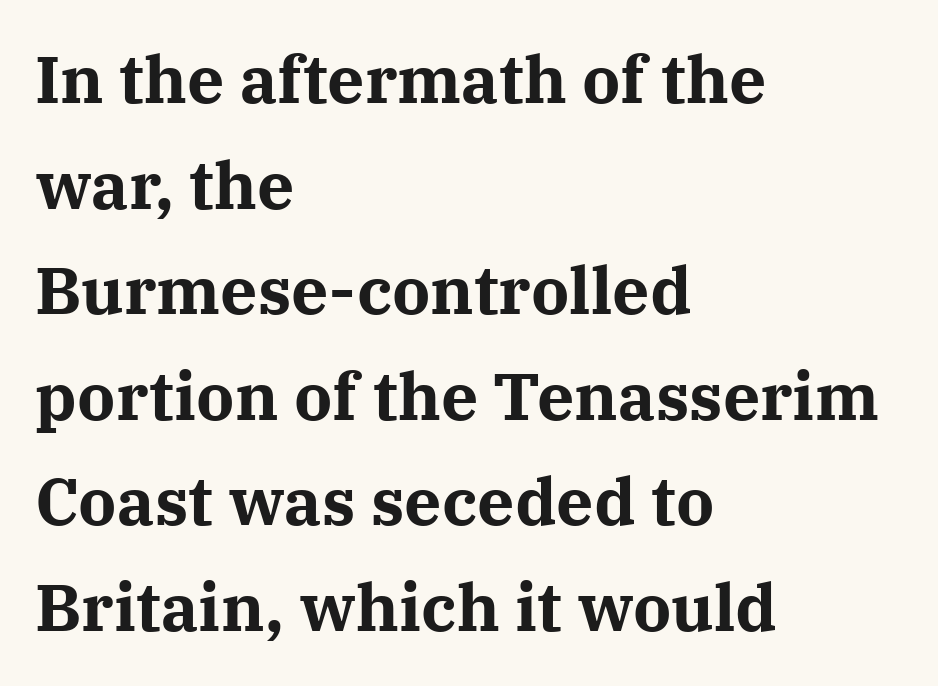
Q: Is the text bold? A: Yes.
Q: Is the text italic (slanted)? A: No, it is upright.
Q: Is the typeface a serif or a sans-serif typeface? A: Serif.
Q: Is the text underlined? A: No.
Q: How is the paragraph aligned? A: Left-aligned.
Q: Is the spacing between letters normal or unusually wide? A: Normal.
Q: Is the spacing between lines tight, normal or loose? A: Normal.
Q: Width (condensed, normal, or wide)? A: Normal.
Q: Stroke contrast? A: Medium.
Q: x-height? A: Medium.
Q: Monospaced? A: No.
